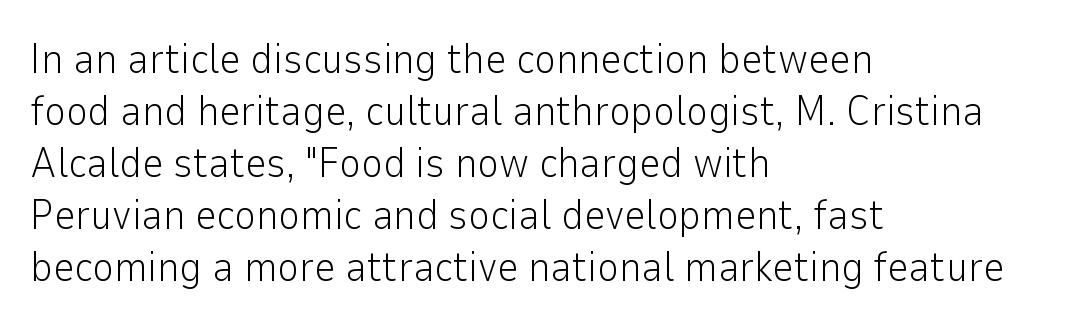
The image shows 42 px light sans-serif type, upright; set left-aligned, line spacing 1.24x, normal letter spacing, not underlined; low stroke contrast and a medium x-height.
